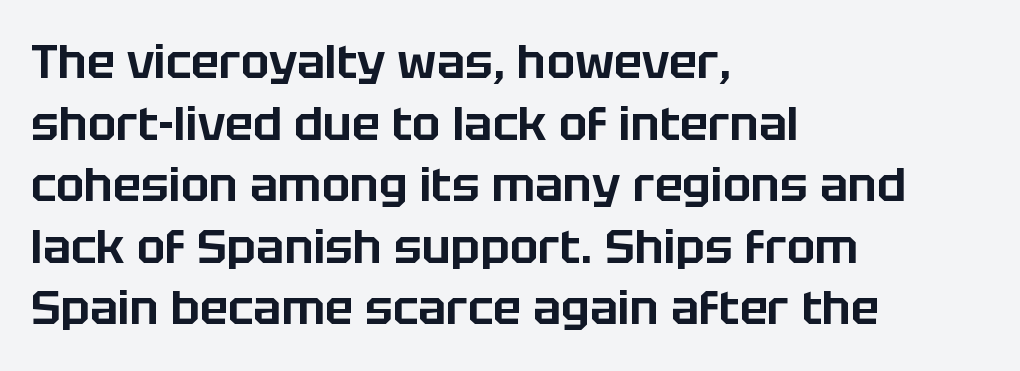
The image shows 47 px sans-serif type, upright; set left-aligned, normal line spacing (1.31x), normal letter spacing, not underlined; low stroke contrast and a large x-height.
